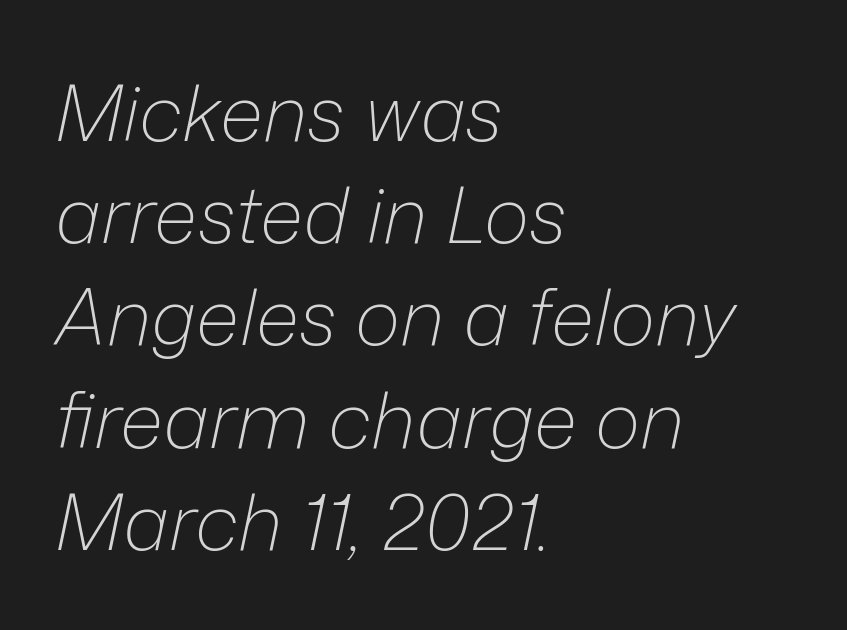
Q: Is the text bold? A: No.
Q: Is the text italic (slanted)? A: Yes, it leans right by about 12 degrees.
Q: Is the text underlined? A: No.
Q: How is the paragraph aligned? A: Left-aligned.
Q: Is the spacing between letters normal or unusually wide? A: Normal.
Q: Is the spacing between lines tight, normal or loose? A: Normal.
Q: Width (condensed, normal, or wide)? A: Normal.
Q: Stroke contrast? A: Low.
Q: x-height? A: Medium.
Q: Monospaced? A: No.
